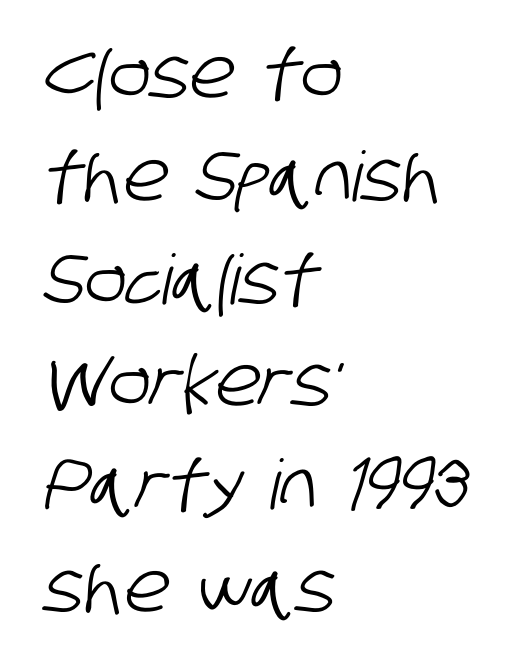
The image shows 69 px condensed sans-serif type; set left-aligned, normal line spacing (1.49x), normal letter spacing, not underlined; low stroke contrast and a large x-height.
